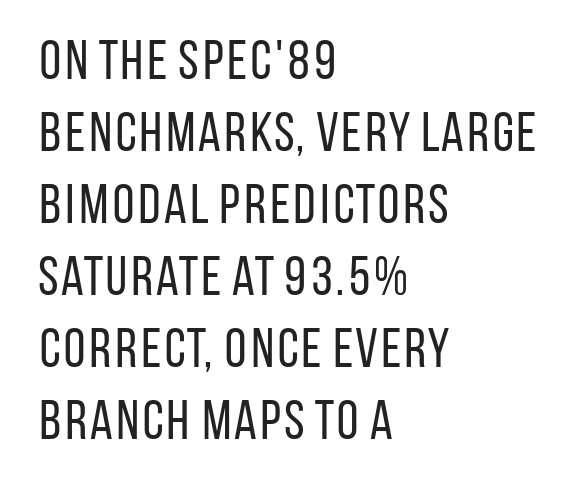
These lines are composed in type without serifs. Reading down the column, the eye jumps a familiar distance to each next line. Characters remain perfectly vertical along every line. The words here are not underlined. Each letter keeps its own natural width here, so spacing adapts to shape.
